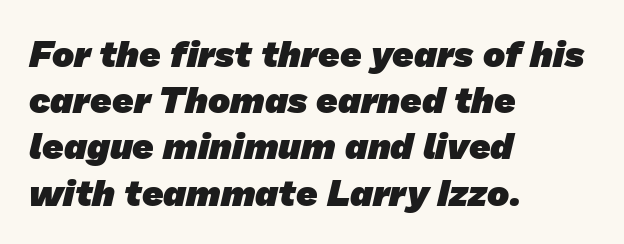
Q: Is the text bold? A: Yes.
Q: Is the typeface a serif or a sans-serif typeface? A: Sans-serif.
Q: Is the text underlined? A: No.
Q: How is the paragraph aligned? A: Left-aligned.
Q: Is the spacing between letters normal or unusually wide? A: Normal.
Q: Is the spacing between lines tight, normal or loose? A: Normal.
Q: Width (condensed, normal, or wide)? A: Normal.
Q: Stroke contrast? A: Low.
Q: x-height? A: Medium.
Q: Monospaced? A: No.
